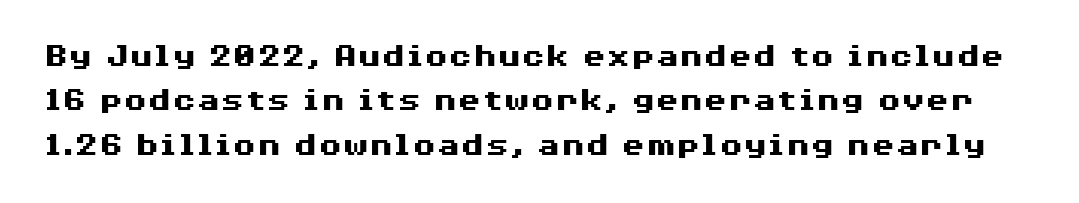
The image shows 35 px heavy, wide sans-serif type, upright; set normal line spacing (1.27x), normal letter spacing, not underlined; medium stroke contrast and a medium x-height.
